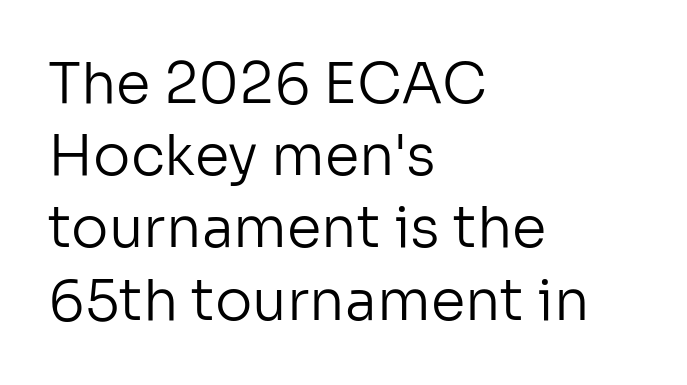
The image shows 56 px regular-weight sans-serif type, upright; set left-aligned, normal line spacing (1.29x), normal letter spacing, not underlined; low stroke contrast and a medium x-height.
